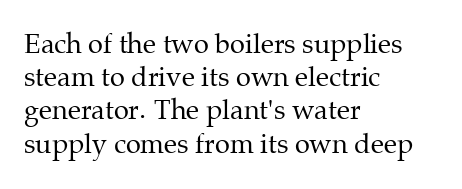
Q: Is the text bold? A: No.
Q: Is the text italic (slanted)? A: No, it is upright.
Q: Is the text underlined? A: No.
Q: How is the paragraph aligned? A: Left-aligned.
Q: Is the spacing between letters normal or unusually wide? A: Normal.
